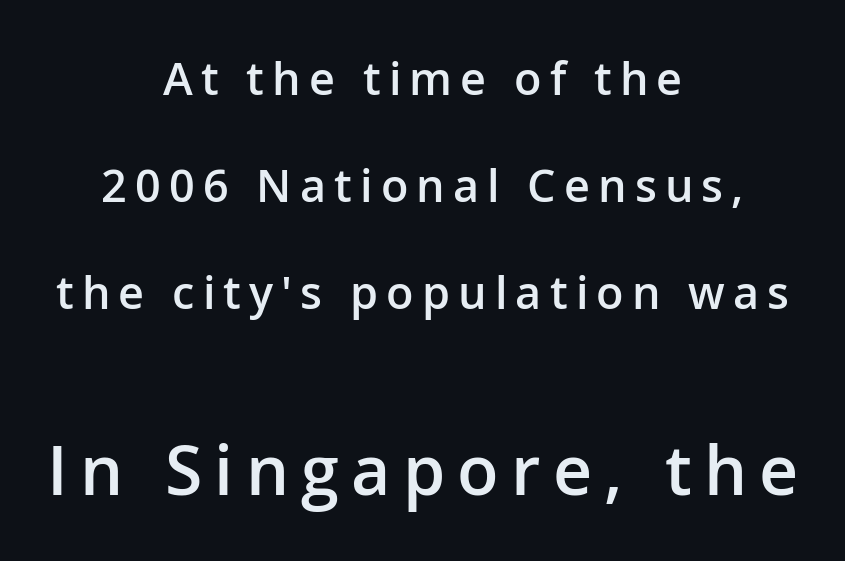
Q: Is the text bold? A: Semi-bold.
Q: Is the text italic (slanted)? A: No, it is upright.
Q: Is the typeface a serif or a sans-serif typeface? A: Sans-serif.
Q: Is the text underlined? A: No.
Q: How is the paragraph aligned? A: Centered.
Q: Is the spacing between lines tight, normal or loose? A: Loose.
Q: Which block of text is set in a larger size, the first (top) or the second (bottom)? A: The second (bottom) one.
Q: Width (condensed, normal, or wide)? A: Normal.
Q: Stroke contrast? A: Low.
Q: x-height? A: Medium.
Q: Monospaced? A: No.
